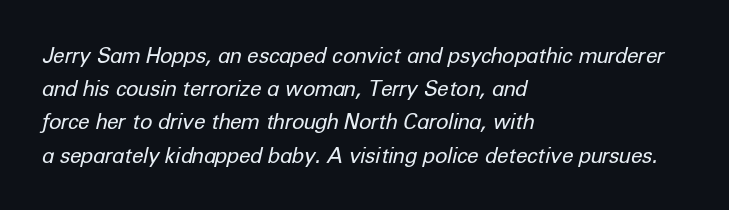
The typeface has the unassuming heft of standard copy or less. Inter-character spacing is left at the font's built-in metrics. Decoration check: the copy has no underline. Compared with a centered layout, this one pins lines to the left instead.
